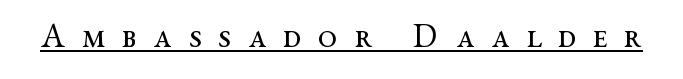
The image shows 34 px regular-weight, wide serif type, upright; set unusually wide letter spacing (+0.49 em), underlined; medium stroke contrast and a medium x-height.
